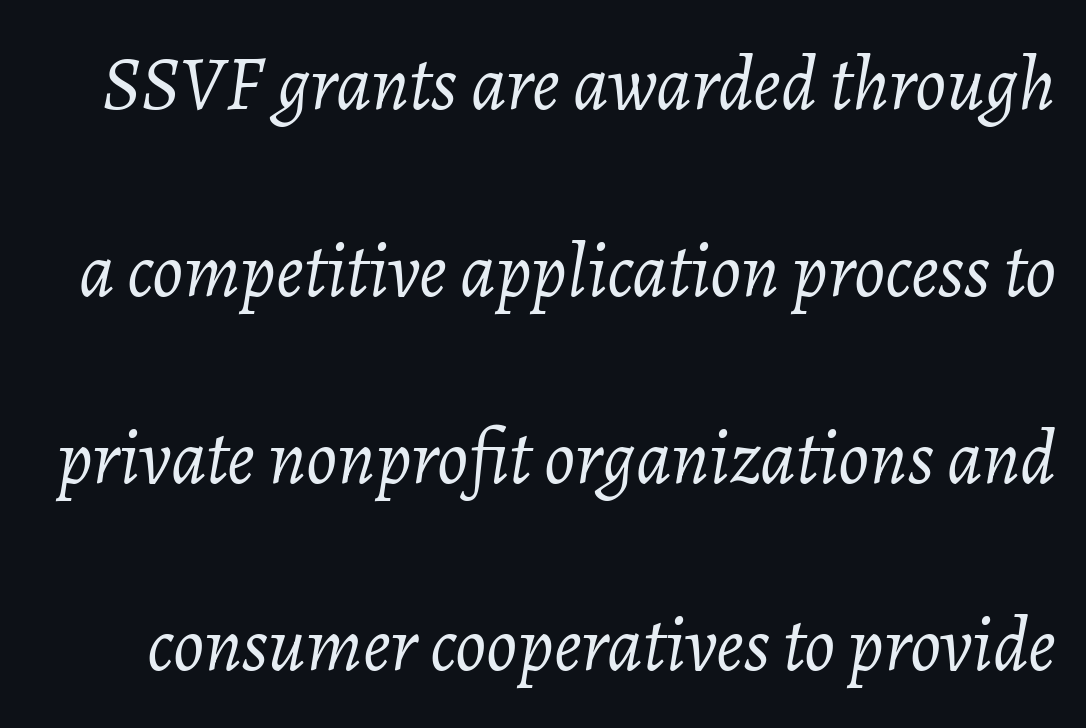
{"italic": "yes", "lean": "right", "slant_degrees": 7, "bold": "no", "weight": "light", "width": "normal", "stroke_contrast": "low", "x_height": "medium", "monospaced": "no", "underline": "no", "line_spacing": "loose", "line_spacing_ratio": 2.43, "letter_spacing": "normal", "letter_spacing_em": 0.0, "glyph_px": 77}
